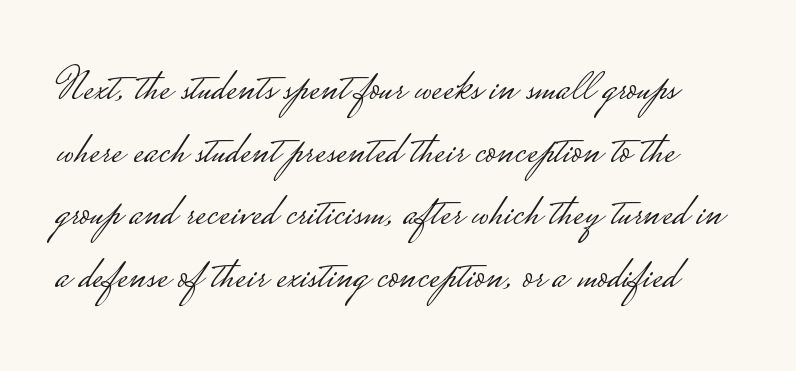
The image shows 47 px light, wide sans-serif type; set normal line spacing (1.33x), normal letter spacing, not underlined; low stroke contrast.
